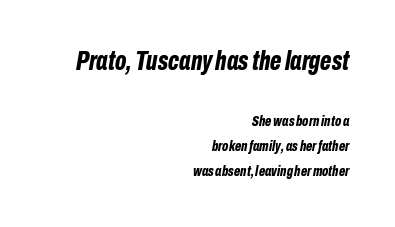
The image shows 27 px bold type, italic (leaning right); set right-aligned, normal line spacing (1.66x), normal letter spacing, not underlined; the first (top) block is 1.8x larger.
